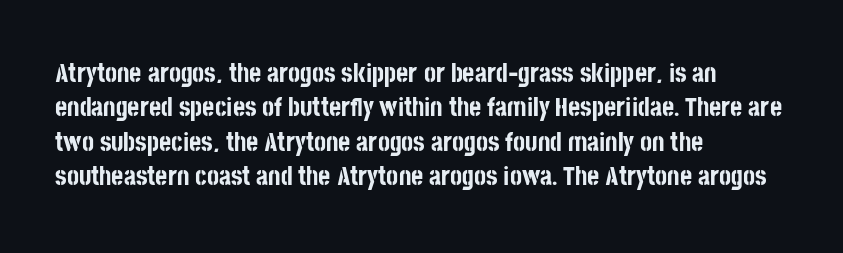
Words appear dense and cohesive because spacing is normal. Typeset ragged right — the left edge is the straight one. This sample keeps an unexceptional amount of space between lines. A clean baseline with only descenders dipping below it. Notice how thick the strokes are: this is what a full bold looks like. This is the regular roman posture of the typeface.
